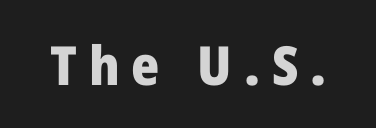
Q: Is the text bold? A: Yes.
Q: Is the text italic (slanted)? A: No, it is upright.
Q: Is the typeface a serif or a sans-serif typeface? A: Sans-serif.
Q: Is the text underlined? A: No.
Q: Is the spacing between letters normal or unusually wide? A: Unusually wide.
Q: Width (condensed, normal, or wide)? A: Normal.
Q: Stroke contrast? A: Low.
Q: x-height? A: Medium.
Q: Monospaced? A: No.
